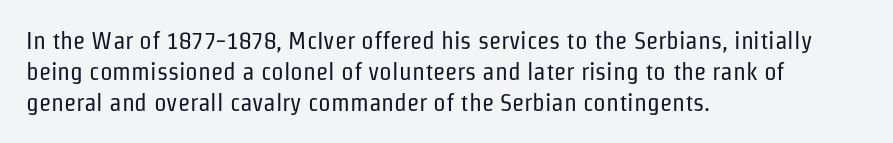
Spacing between characters is what you'd get straight out of the box. Ordinary non-slanted type is in use. The compositor pushed each line to the left boundary. Rows of type keep a routine distance in the vertical direction.
